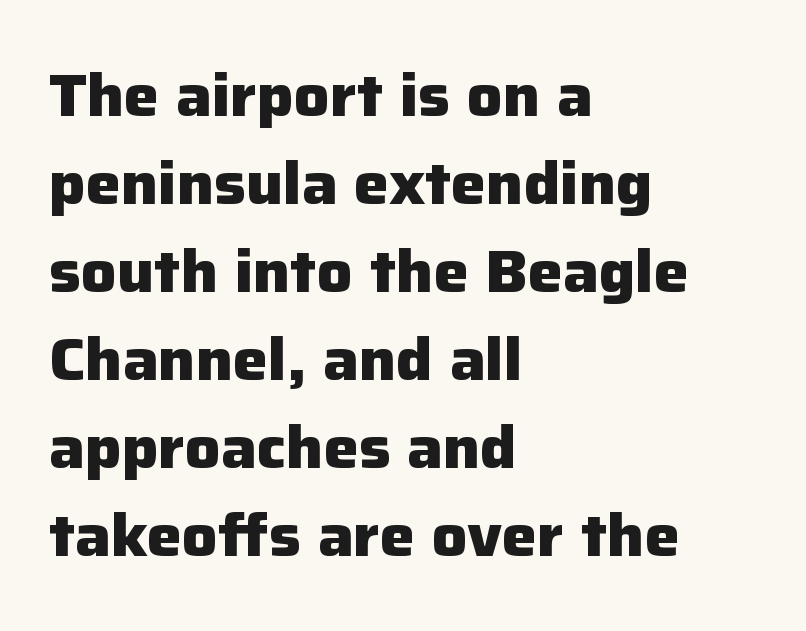
Q: Is the text bold? A: Yes.
Q: Is the text italic (slanted)? A: No, it is upright.
Q: Is the typeface a serif or a sans-serif typeface? A: Sans-serif.
Q: Is the text underlined? A: No.
Q: How is the paragraph aligned? A: Left-aligned.
Q: Is the spacing between letters normal or unusually wide? A: Normal.
Q: Is the spacing between lines tight, normal or loose? A: Normal.
Q: Width (condensed, normal, or wide)? A: Normal.
Q: Stroke contrast? A: Low.
Q: x-height? A: Medium.
Q: Monospaced? A: No.
